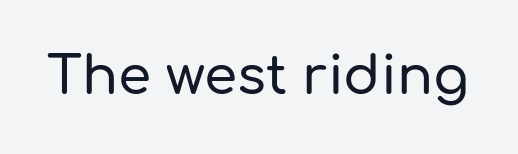
The image shows 53 px sans-serif type, upright; set normal letter spacing, not underlined; low stroke contrast and a medium x-height.
